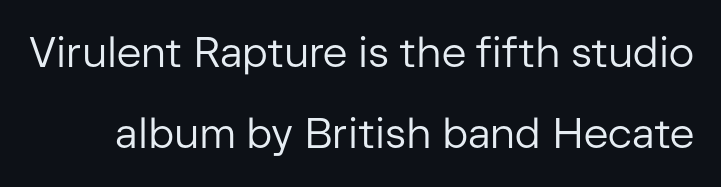
{"serif": "no", "italic": "no", "bold": "no", "weight": "regular", "width": "normal", "stroke_contrast": "low", "x_height": "medium", "monospaced": "no", "underline": "no", "line_spacing": "loose", "line_spacing_ratio": 1.93, "letter_spacing": "normal", "letter_spacing_em": 0.0, "glyph_px": 42}
